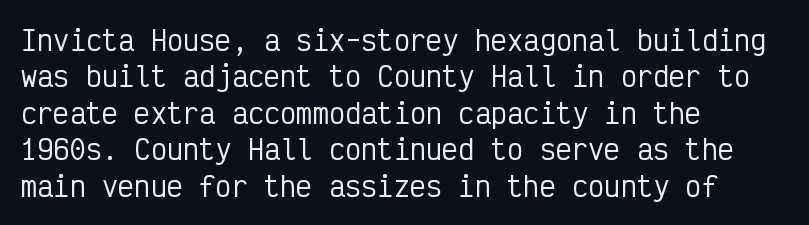
The image shows 27 px text type, upright; set left-aligned, normal line spacing (1.35x), normal letter spacing, not underlined.
